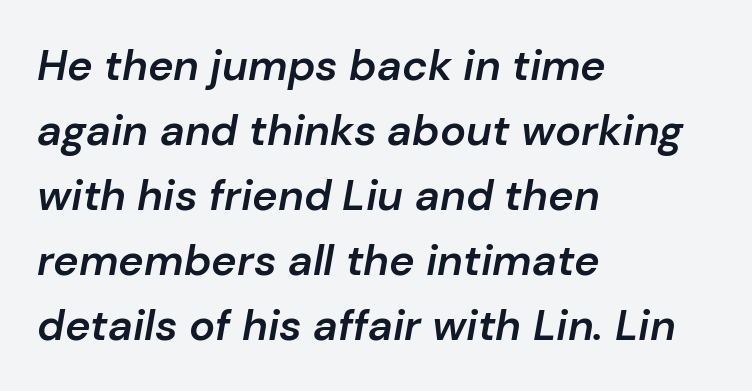
{"italic": "yes", "lean": "right", "slant_degrees": 10, "bold": "semi", "weight": "semibold", "width": "normal", "stroke_contrast": "low", "x_height": "medium", "monospaced": "no", "underline": "no", "align": "left", "line_spacing": "normal", "line_spacing_ratio": 1.51, "letter_spacing": "normal", "letter_spacing_em": 0.0, "glyph_px": 43}
